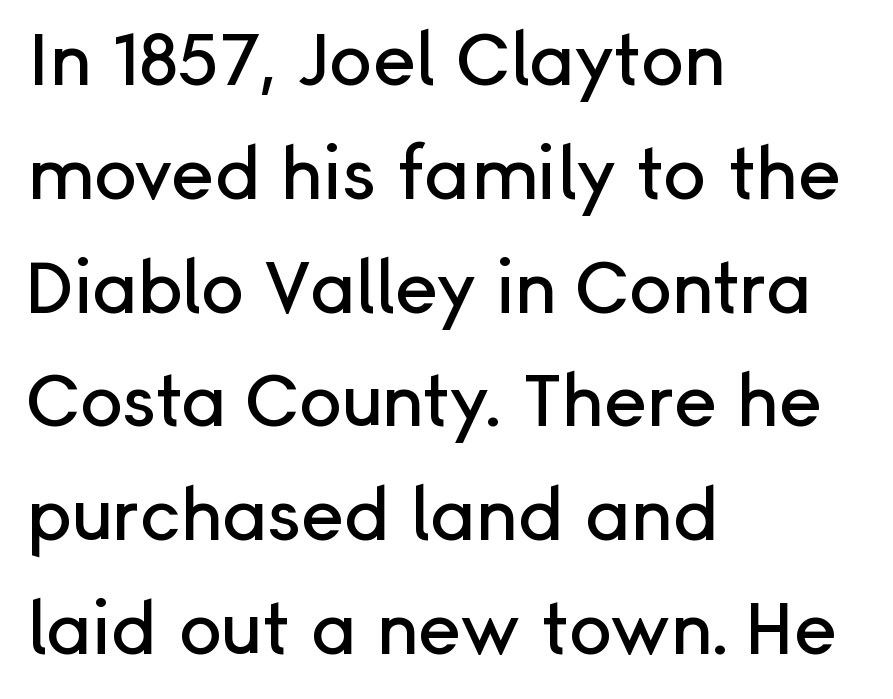
Tall strokes in this sample are plumb rather than angled. Think of a printed novel: that variable character pitch is what you see here. Nobody drew a line under any word here. Each letter's strokes conclude bluntly, with no projecting serifs. Notice how descenders clear the ascenders below comfortably — that's standard leading. Does the copy run flush right? No — it runs flush left.
